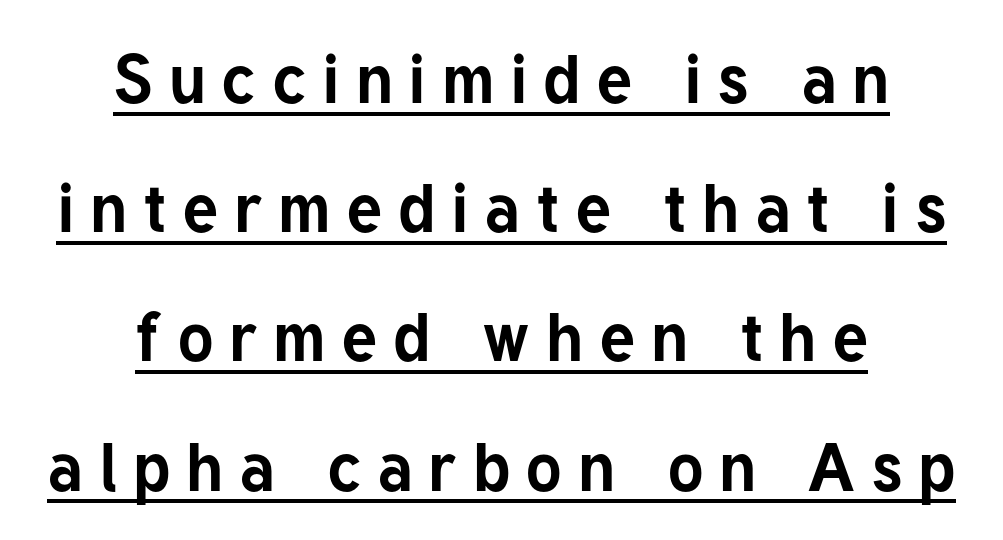
The image shows 68 px bold sans-serif type, upright; set centered, loose line spacing (1.9x), unusually wide letter spacing (+0.23 em), underlined; low stroke contrast and a medium x-height.
